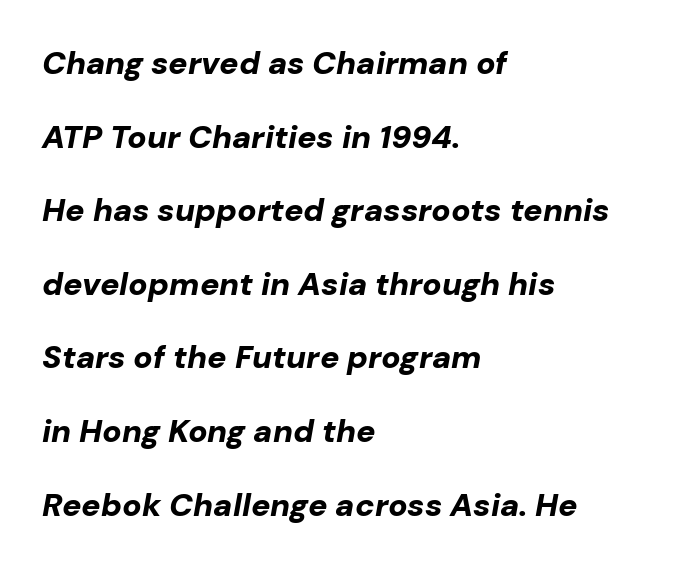
Think of a printed novel: that variable character pitch is what you see here. Students, note that the glyphs here touch the page at normal intervals. Layout note: lines flush left. The passage shown stacks its lines with a broad gap. Pretty heavy lettering here — definitely bold.
